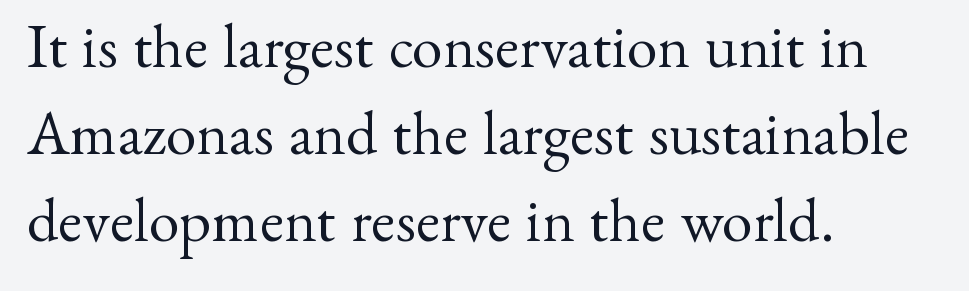
Q: Is the text bold? A: No.
Q: Is the text italic (slanted)? A: No, it is upright.
Q: Is the typeface a serif or a sans-serif typeface? A: Serif.
Q: Is the text underlined? A: No.
Q: How is the paragraph aligned? A: Left-aligned.
Q: Is the spacing between letters normal or unusually wide? A: Normal.
Q: Is the spacing between lines tight, normal or loose? A: Normal.
Q: Width (condensed, normal, or wide)? A: Normal.
Q: Stroke contrast? A: Medium.
Q: x-height? A: Small.
Q: Monospaced? A: No.
